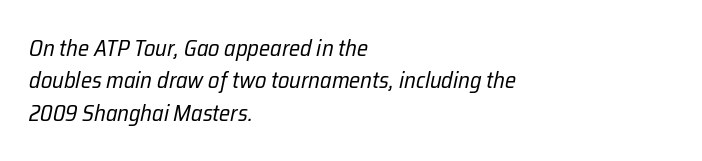
Q: Is the text bold? A: No.
Q: Is the text italic (slanted)? A: Yes, it leans right by about 12 degrees.
Q: Is the text underlined? A: No.
Q: How is the paragraph aligned? A: Left-aligned.
Q: Is the spacing between letters normal or unusually wide? A: Normal.
Q: Is the spacing between lines tight, normal or loose? A: Normal.
